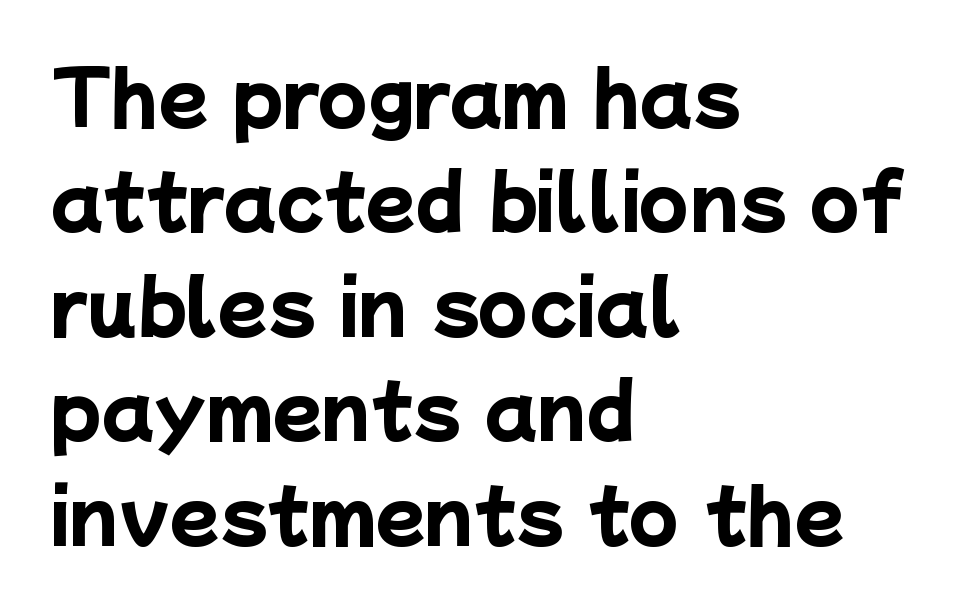
The image shows 72 px heavy sans-serif type; set left-aligned, normal line spacing (1.45x), normal letter spacing, not underlined; low stroke contrast and a medium x-height.
